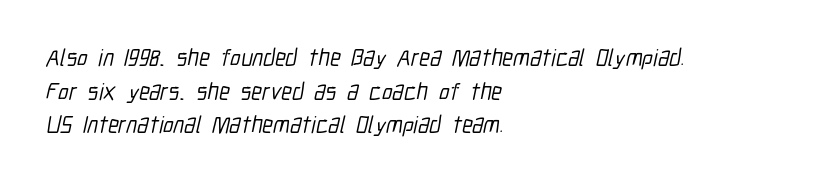
The image shows 24 px text type; set left-aligned, normal line spacing (1.4x), normal letter spacing, not underlined.
